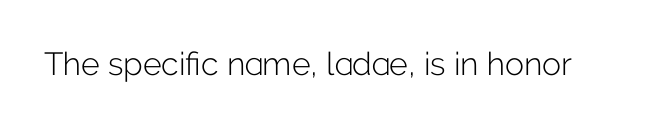
{"serif": "no", "italic": "no", "bold": "no", "weight": "light", "width": "normal", "stroke_contrast": "low", "x_height": "medium", "monospaced": "no", "underline": "no", "letter_spacing": "normal", "letter_spacing_em": 0.0, "glyph_px": 32}
